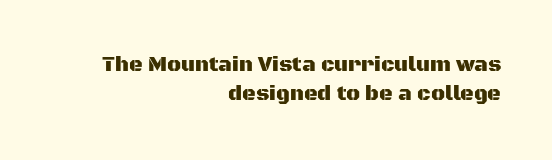
The image shows 21 px text type, upright; set right-aligned, normal line spacing (1.4x), normal letter spacing, not underlined.
